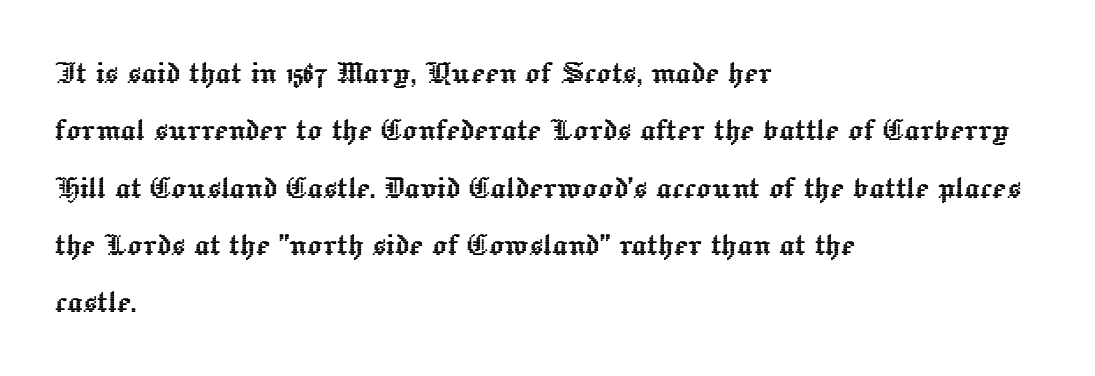
Q: Is the text italic (slanted)? A: No, it is upright.
Q: Is the text underlined? A: No.
Q: How is the paragraph aligned? A: Left-aligned.
Q: Is the spacing between letters normal or unusually wide? A: Normal.
Q: Is the spacing between lines tight, normal or loose? A: Normal.
Q: Width (condensed, normal, or wide)? A: Normal.
Q: x-height? A: Medium.
Q: Monospaced? A: No.
